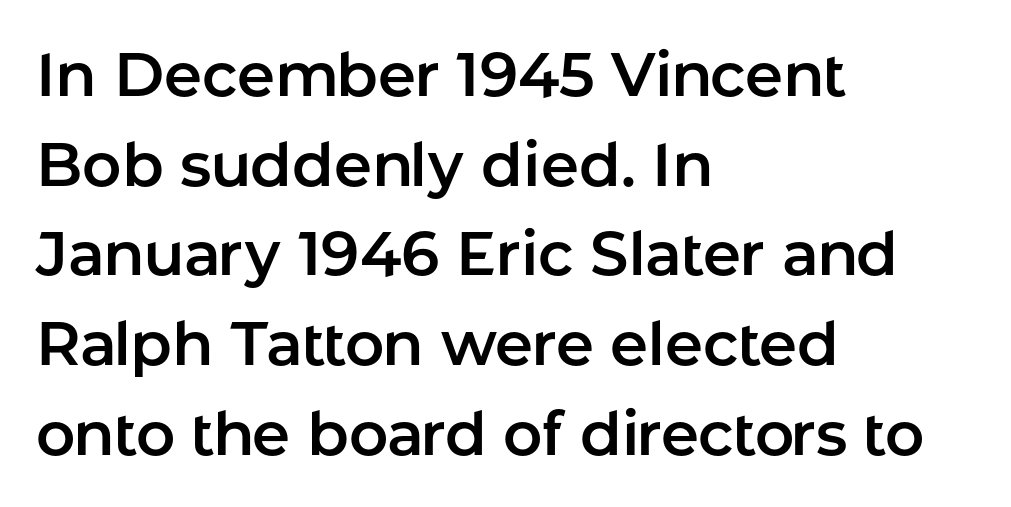
Does the leading feel generous? No, just average. Only glyphs here, with clear space below each row. Here the glyphs are tracked normally, forming tight word shapes. The typesetter chose a ragged-right arrangement here. Look at the bottom of the vertical strokes: they stop flat, with no serifs.
